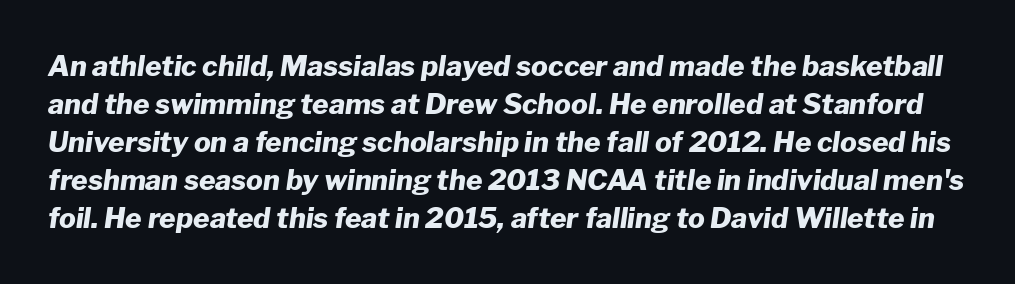
Q: Is the text bold? A: Yes.
Q: Is the text italic (slanted)? A: Yes, it leans right by about 8 degrees.
Q: Is the text underlined? A: No.
Q: Is the spacing between letters normal or unusually wide? A: Normal.
Q: Is the spacing between lines tight, normal or loose? A: Normal.
Q: Width (condensed, normal, or wide)? A: Normal.
Q: Stroke contrast? A: Low.
Q: x-height? A: Medium.
Q: Monospaced? A: No.
